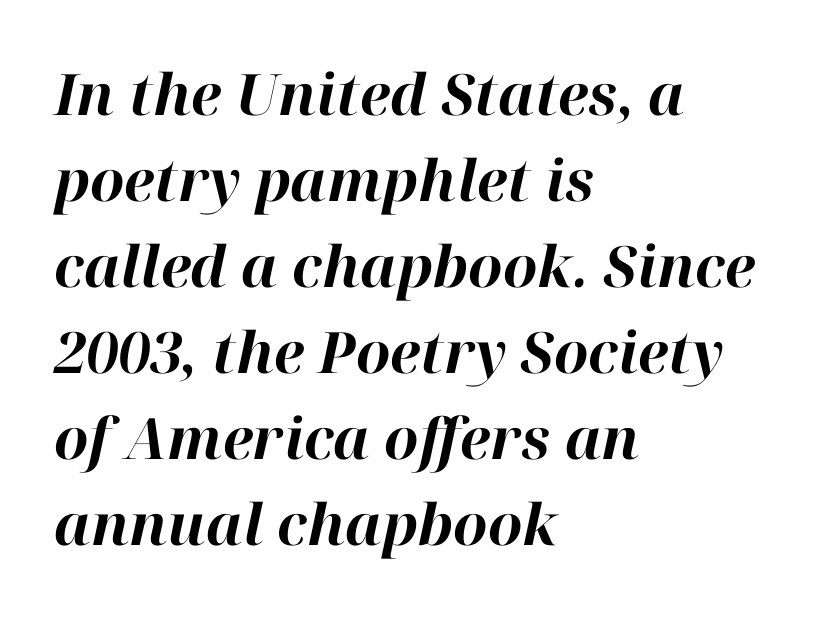
The image shows 57 px bold type, italic (leaning right); set left-aligned, normal line spacing (1.51x), normal letter spacing, not underlined; high stroke contrast and a medium x-height.
